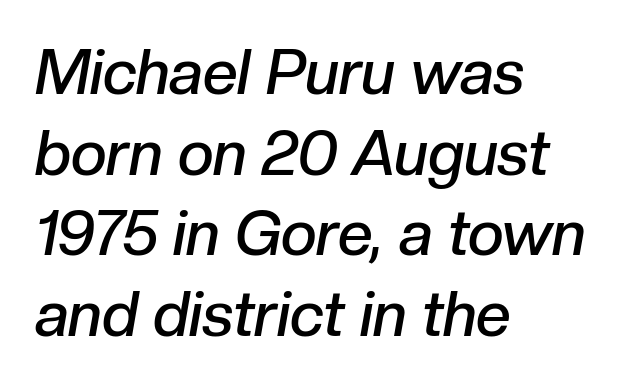
Italic: yes, the glyphs are oblique. A typesetter would call this proportional, since set widths differ per character. Stems and bowls a touch heavier than normal — semibold. The letters sit at their default tracking, neither squeezed nor spread.
